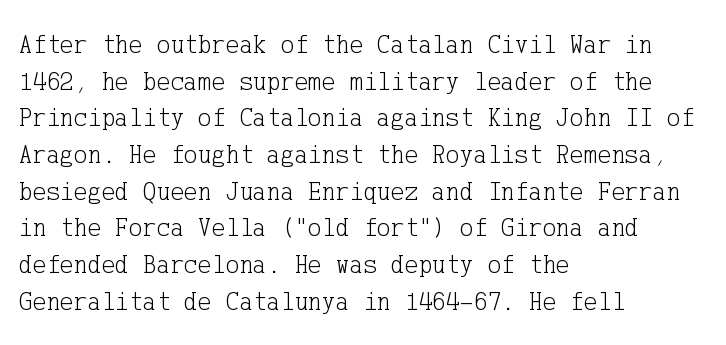
Q: Is the text bold? A: No.
Q: Is the text italic (slanted)? A: No, it is upright.
Q: Is the text underlined? A: No.
Q: How is the paragraph aligned? A: Left-aligned.
Q: Is the spacing between letters normal or unusually wide? A: Normal.
Q: Is the spacing between lines tight, normal or loose? A: Normal.
